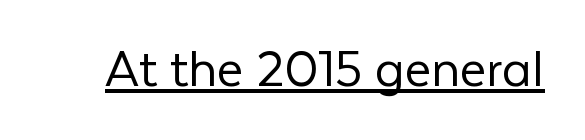
The image shows 57 px light sans-serif type, upright; set normal letter spacing, underlined; low stroke contrast and a medium x-height.
